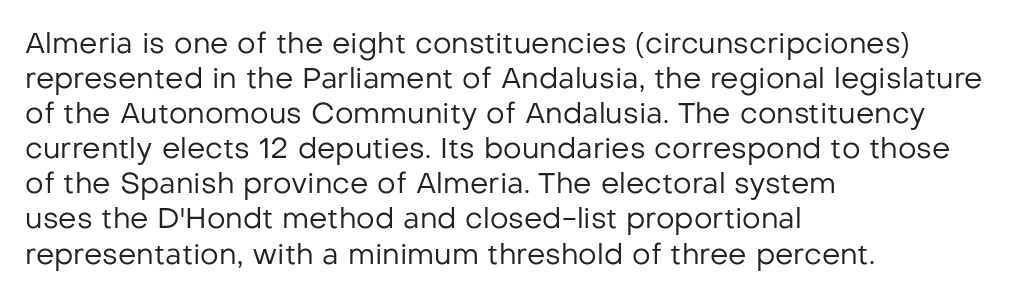
Q: Is the text bold? A: No.
Q: Is the text italic (slanted)? A: No, it is upright.
Q: Is the typeface a serif or a sans-serif typeface? A: Sans-serif.
Q: Is the text underlined? A: No.
Q: How is the paragraph aligned? A: Left-aligned.
Q: Is the spacing between letters normal or unusually wide? A: Normal.
Q: Width (condensed, normal, or wide)? A: Normal.
Q: Stroke contrast? A: Low.
Q: x-height? A: Medium.
Q: Monospaced? A: No.
